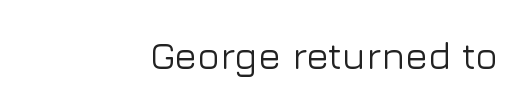
{"serif": "no", "italic": "no", "width": "normal", "stroke_contrast": "low", "x_height": "medium", "monospaced": "no", "underline": "no", "align": "right", "letter_spacing": "normal", "letter_spacing_em": 0.0, "glyph_px": 38}
